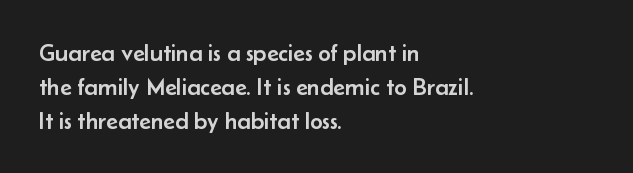
Q: Is the text italic (slanted)? A: No, it is upright.
Q: Is the text underlined? A: No.
Q: How is the paragraph aligned? A: Left-aligned.
Q: Is the spacing between letters normal or unusually wide? A: Normal.
Q: Is the spacing between lines tight, normal or loose? A: Normal.
